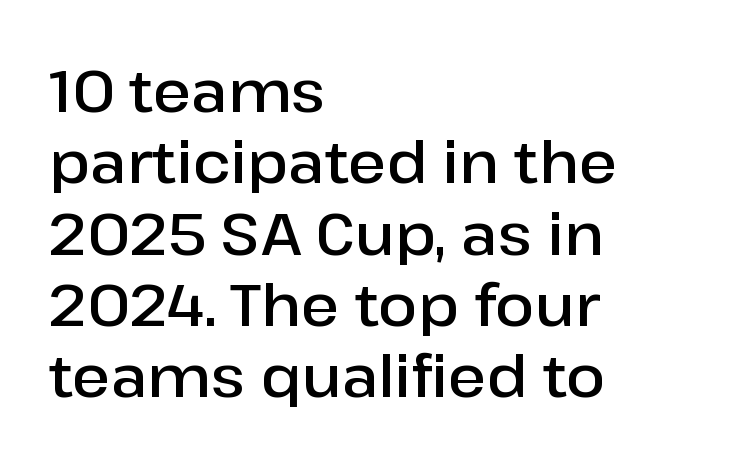
{"serif": "no", "italic": "no", "bold": "semi", "weight": "semibold", "width": "normal", "stroke_contrast": "low", "x_height": "medium", "monospaced": "no", "underline": "no", "align": "left", "line_spacing_ratio": 1.23, "letter_spacing": "normal", "letter_spacing_em": 0.0, "glyph_px": 58}
